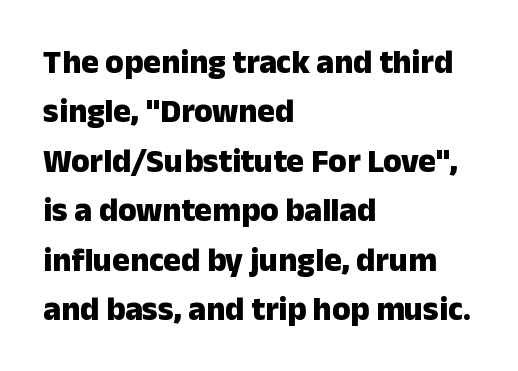
Q: Is the text bold? A: Yes.
Q: Is the text italic (slanted)? A: No, it is upright.
Q: Is the typeface a serif or a sans-serif typeface? A: Sans-serif.
Q: Is the text underlined? A: No.
Q: How is the paragraph aligned? A: Left-aligned.
Q: Is the spacing between letters normal or unusually wide? A: Normal.
Q: Is the spacing between lines tight, normal or loose? A: Normal.
Q: Width (condensed, normal, or wide)? A: Normal.
Q: Stroke contrast? A: Low.
Q: x-height? A: Medium.
Q: Monospaced? A: No.
